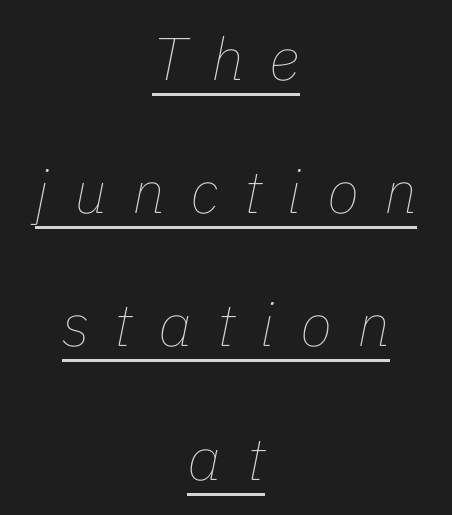
The image shows 60 px thin type, italic (leaning right); set centered, loose line spacing (2.22x), unusually wide letter spacing (+0.42 em), underlined; low stroke contrast and a medium x-height.
